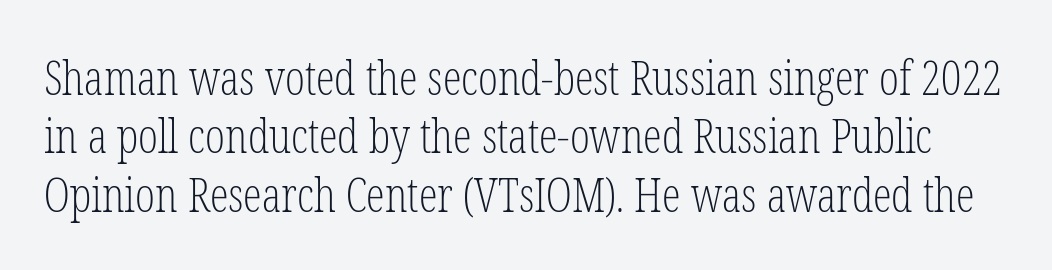
{"serif": "yes", "italic": "no", "bold": "no", "weight": "light", "width": "condensed", "stroke_contrast": "low", "x_height": "medium", "monospaced": "no", "underline": "no", "line_spacing_ratio": 1.24, "letter_spacing": "normal", "letter_spacing_em": 0.0, "glyph_px": 47}
